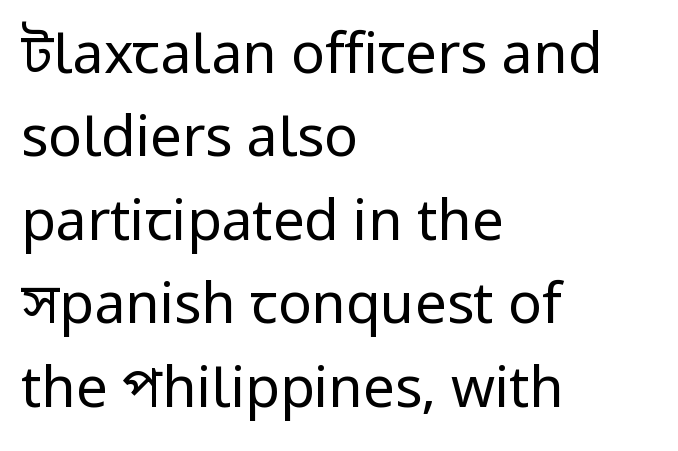
{"serif": "no", "italic": "no", "bold": "no", "weight": "regular", "width": "normal", "stroke_contrast": "low", "x_height": "medium", "monospaced": "no", "underline": "no", "align": "left", "line_spacing": "normal", "line_spacing_ratio": 1.49, "letter_spacing": "normal", "letter_spacing_em": 0.0, "glyph_px": 56}
